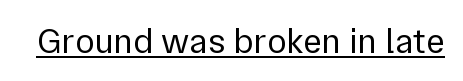
{"serif": "no", "italic": "no", "bold": "no", "weight": "regular", "width": "normal", "stroke_contrast": "low", "x_height": "medium", "monospaced": "no", "underline": "yes", "letter_spacing": "normal", "letter_spacing_em": 0.0, "glyph_px": 36}
